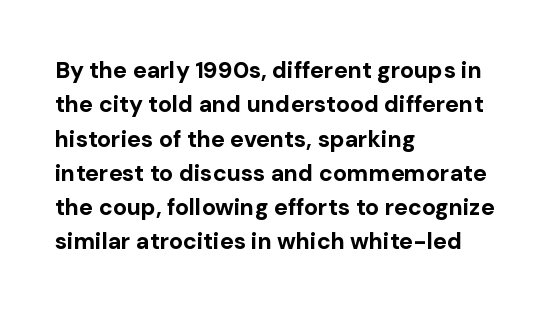
The image shows 23 px bold type, upright; set left-aligned, normal line spacing (1.49x), normal letter spacing, not underlined.
